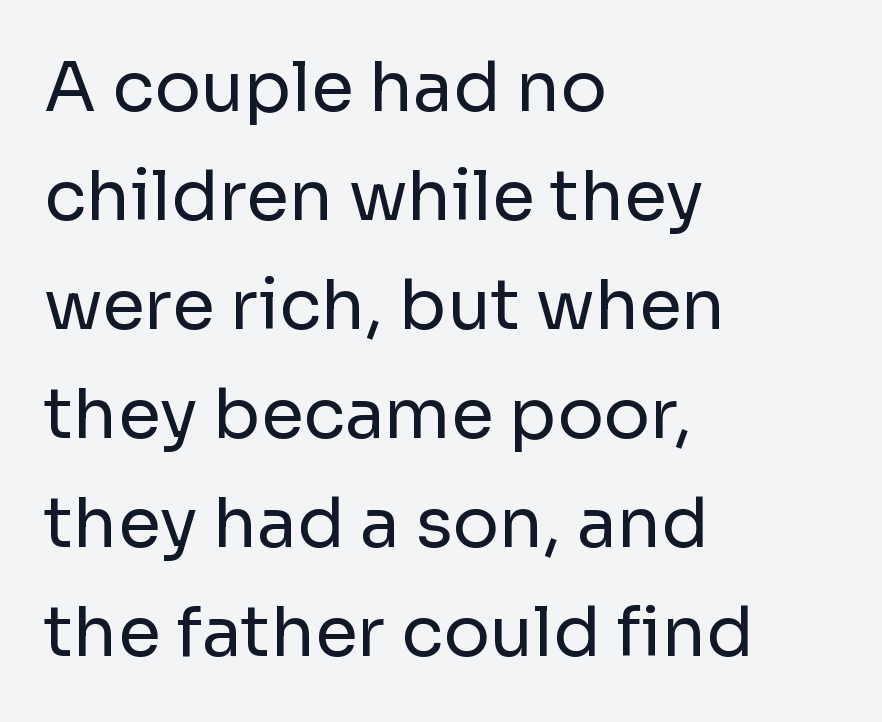
Q: Is the text bold? A: No.
Q: Is the text italic (slanted)? A: No, it is upright.
Q: Is the typeface a serif or a sans-serif typeface? A: Sans-serif.
Q: Is the text underlined? A: No.
Q: How is the paragraph aligned? A: Left-aligned.
Q: Is the spacing between letters normal or unusually wide? A: Normal.
Q: Is the spacing between lines tight, normal or loose? A: Normal.
Q: Width (condensed, normal, or wide)? A: Normal.
Q: Stroke contrast? A: Low.
Q: x-height? A: Medium.
Q: Monospaced? A: No.
